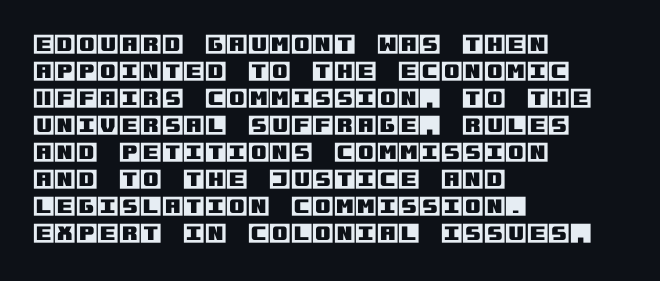
The horizontal fit of the characters is conventional and even. The typesetter chose a ragged-right arrangement here. Upright lettering throughout. The specimen omits any rule beneath the text block's lines.
